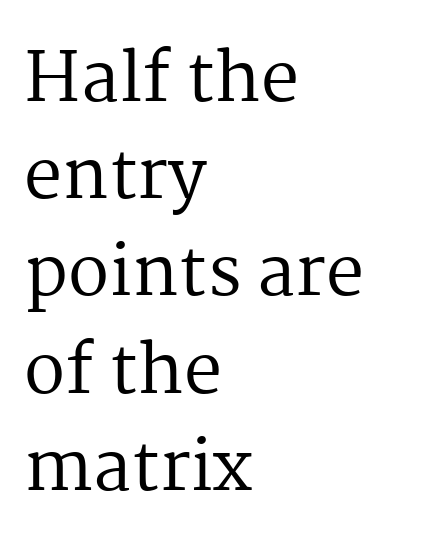
Q: Is the text bold? A: No.
Q: Is the text italic (slanted)? A: No, it is upright.
Q: Is the typeface a serif or a sans-serif typeface? A: Serif.
Q: Is the text underlined? A: No.
Q: How is the paragraph aligned? A: Left-aligned.
Q: Is the spacing between letters normal or unusually wide? A: Normal.
Q: Is the spacing between lines tight, normal or loose? A: Normal.
Q: Width (condensed, normal, or wide)? A: Normal.
Q: Stroke contrast? A: Medium.
Q: x-height? A: Medium.
Q: Monospaced? A: No.
